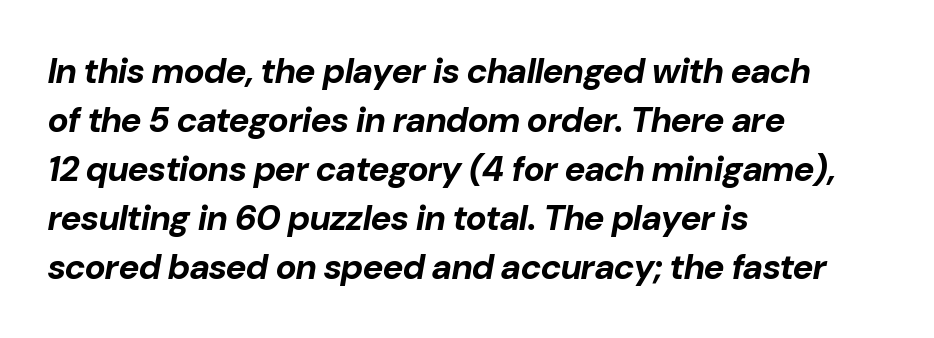
Q: Is the text bold? A: Yes.
Q: Is the text italic (slanted)? A: Yes, it leans right by about 10 degrees.
Q: Is the text underlined? A: No.
Q: How is the paragraph aligned? A: Left-aligned.
Q: Is the spacing between letters normal or unusually wide? A: Normal.
Q: Is the spacing between lines tight, normal or loose? A: Normal.
Q: Width (condensed, normal, or wide)? A: Normal.
Q: Stroke contrast? A: Low.
Q: x-height? A: Medium.
Q: Monospaced? A: No.
